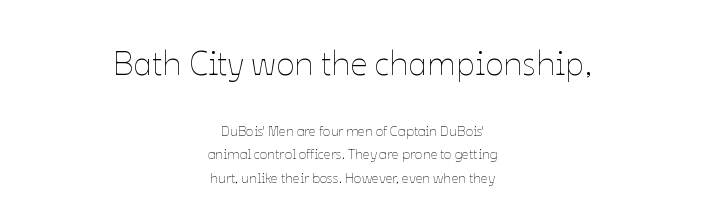
These lines are rendered in a variable-pitch font. Notice how descenders clear the ascenders below comfortably — that's standard leading. Caption: face not bold, strokes unweighted. In terms of posture, this sample is upright.
